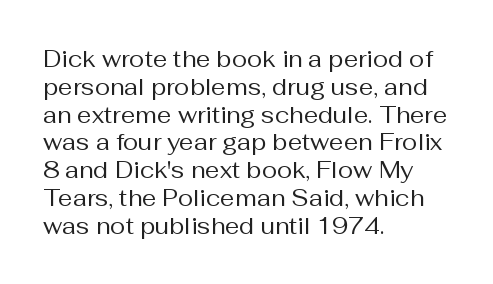
Q: Is the text bold? A: No.
Q: Is the text italic (slanted)? A: No, it is upright.
Q: Is the text underlined? A: No.
Q: How is the paragraph aligned? A: Left-aligned.
Q: Is the spacing between letters normal or unusually wide? A: Normal.
